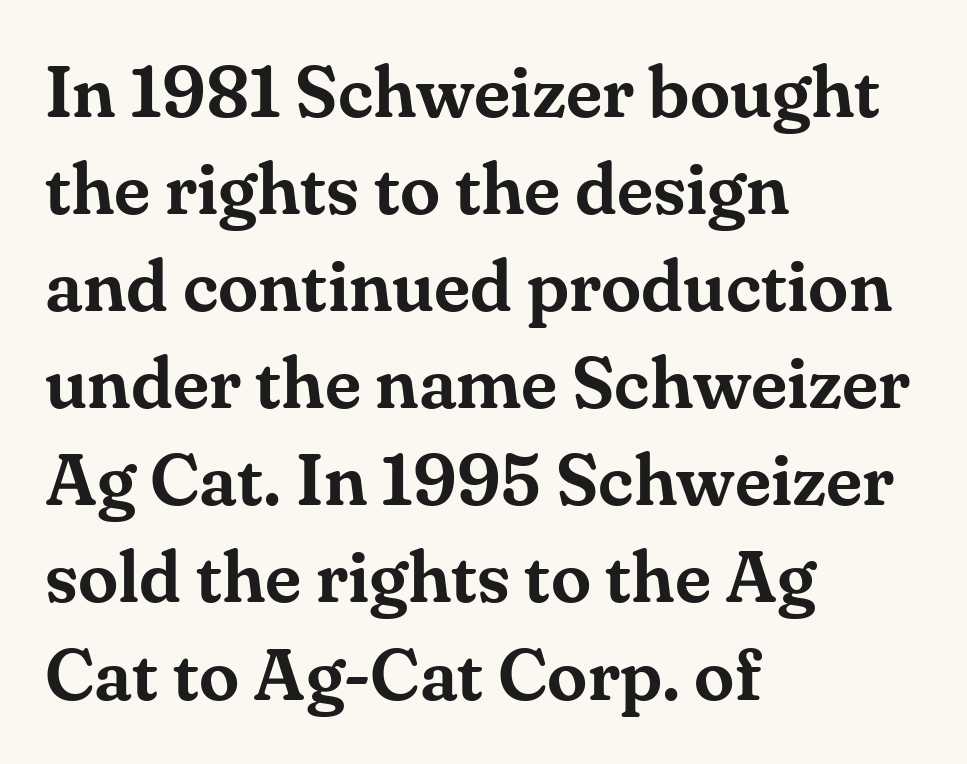
Q: Is the text italic (slanted)? A: No, it is upright.
Q: Is the typeface a serif or a sans-serif typeface? A: Serif.
Q: Is the text underlined? A: No.
Q: How is the paragraph aligned? A: Left-aligned.
Q: Is the spacing between letters normal or unusually wide? A: Normal.
Q: Is the spacing between lines tight, normal or loose? A: Normal.
Q: Width (condensed, normal, or wide)? A: Normal.
Q: Stroke contrast? A: Medium.
Q: x-height? A: Small.
Q: Monospaced? A: No.
